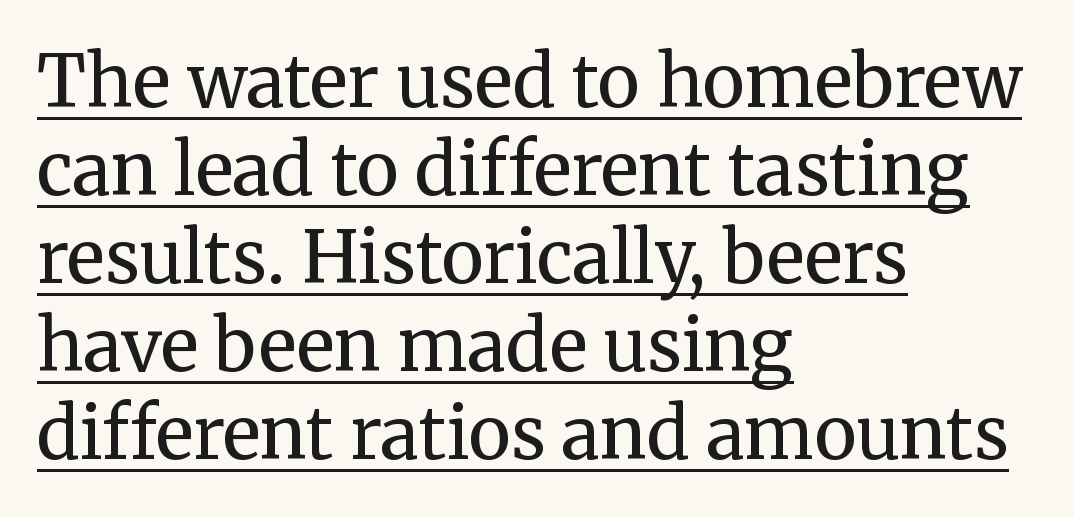
The image shows 71 px regular-weight serif type, upright; set left-aligned, line spacing 1.24x, normal letter spacing, underlined; medium stroke contrast and a medium x-height.
